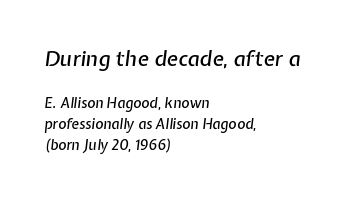
{"italic": "yes", "lean": "right", "slant_degrees": 7, "underline": "no", "align": "left", "line_spacing": "normal", "line_spacing_ratio": 1.51, "letter_spacing": "normal", "letter_spacing_em": 0.0, "larger_block": "first", "size_ratio": 1.5, "glyph_px": 21}
